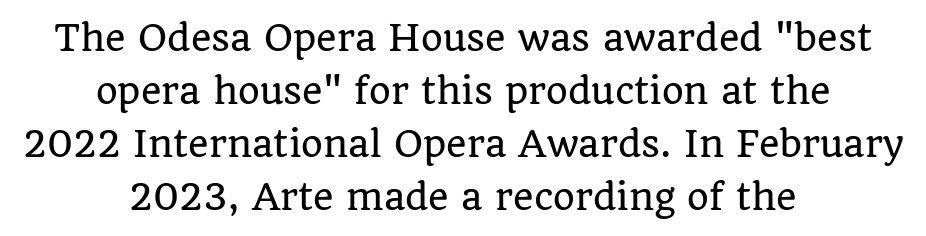
Between one letter and the next there's only the usual sliver of space. The letters stand straight up with perfectly vertical stems. The area under the type is left untouched. The leading is moderate, giving the passage an even texture. The face used here is seriffed, in the tradition of book romans.
